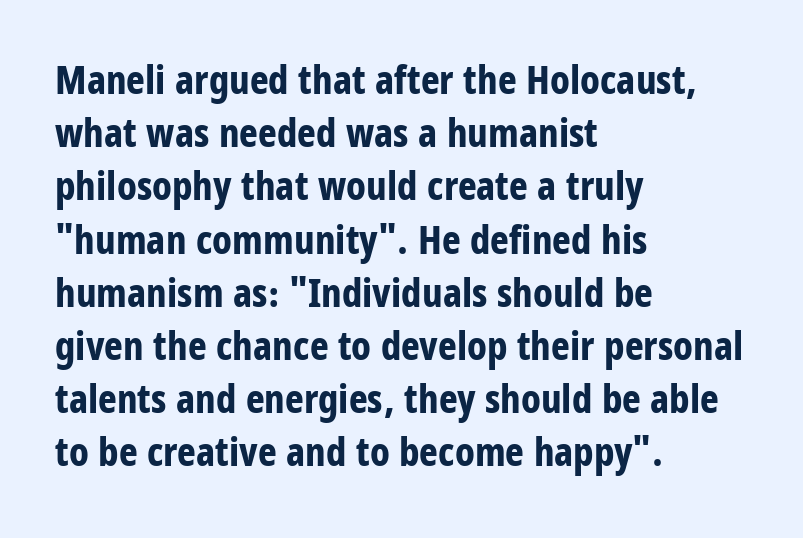
Q: Is the text bold? A: Yes.
Q: Is the text italic (slanted)? A: No, it is upright.
Q: Is the typeface a serif or a sans-serif typeface? A: Sans-serif.
Q: Is the text underlined? A: No.
Q: How is the paragraph aligned? A: Left-aligned.
Q: Is the spacing between letters normal or unusually wide? A: Normal.
Q: Is the spacing between lines tight, normal or loose? A: Normal.
Q: Width (condensed, normal, or wide)? A: Condensed.
Q: Stroke contrast? A: Low.
Q: x-height? A: Large.
Q: Monospaced? A: No.
